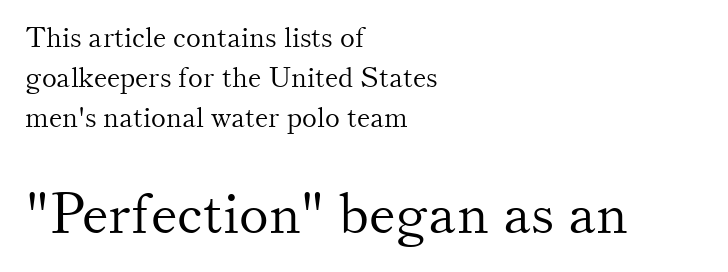
Examine the stroke ends and you'll spot serifs. What stands out about the letter spacing? Nothing — it is the standard amount. Heaviness? Minimal to ordinary, like unemphasized prose. This sample keeps an unexceptional amount of space between lines.
